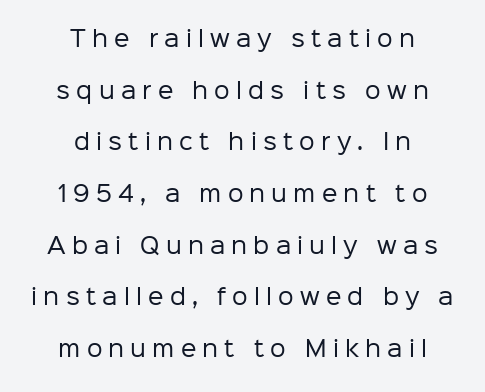
Short and long lines alike share a common midpoint. This is roman type, the default non-slanted kind. These lines stand farther apart than default settings would place them. In terms of letterspacing, this is a distinctly airy, spread setting.
